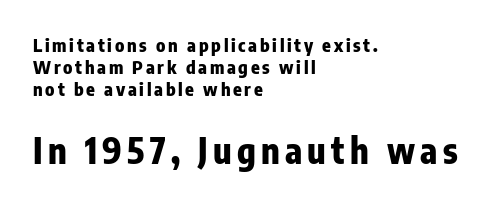
Q: Is the text bold? A: Yes.
Q: Is the text italic (slanted)? A: No, it is upright.
Q: Is the typeface a serif or a sans-serif typeface? A: Sans-serif.
Q: Is the text underlined? A: No.
Q: How is the paragraph aligned? A: Left-aligned.
Q: Which block of text is set in a larger size, the first (top) or the second (bottom)? A: The second (bottom) one.
Q: Width (condensed, normal, or wide)? A: Condensed.
Q: Stroke contrast? A: Low.
Q: x-height? A: Medium.
Q: Monospaced? A: No.
